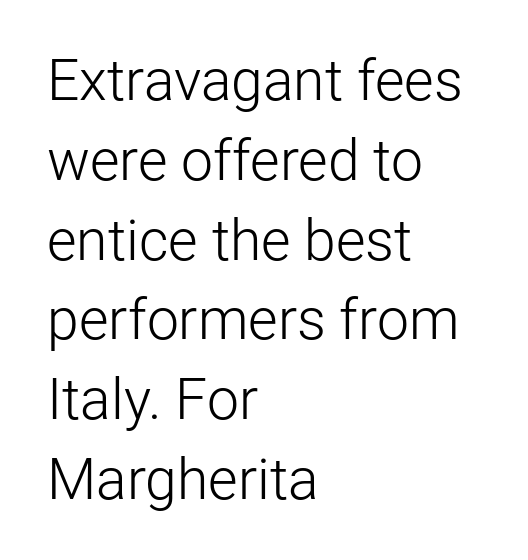
{"serif": "no", "italic": "no", "bold": "no", "weight": "light", "width": "normal", "stroke_contrast": "low", "x_height": "medium", "monospaced": "no", "underline": "no", "align": "left", "line_spacing": "normal", "line_spacing_ratio": 1.4, "letter_spacing": "normal", "letter_spacing_em": 0.0, "glyph_px": 57}
